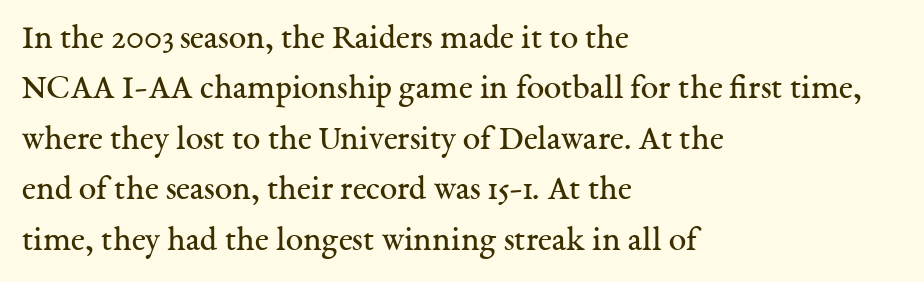
Q: Is the text bold? A: No.
Q: Is the text italic (slanted)? A: No, it is upright.
Q: Is the typeface a serif or a sans-serif typeface? A: Serif.
Q: Is the text underlined? A: No.
Q: How is the paragraph aligned? A: Left-aligned.
Q: Is the spacing between letters normal or unusually wide? A: Normal.
Q: Is the spacing between lines tight, normal or loose? A: Normal.
Q: Width (condensed, normal, or wide)? A: Normal.
Q: Stroke contrast? A: Medium.
Q: x-height? A: Medium.
Q: Monospaced? A: No.
